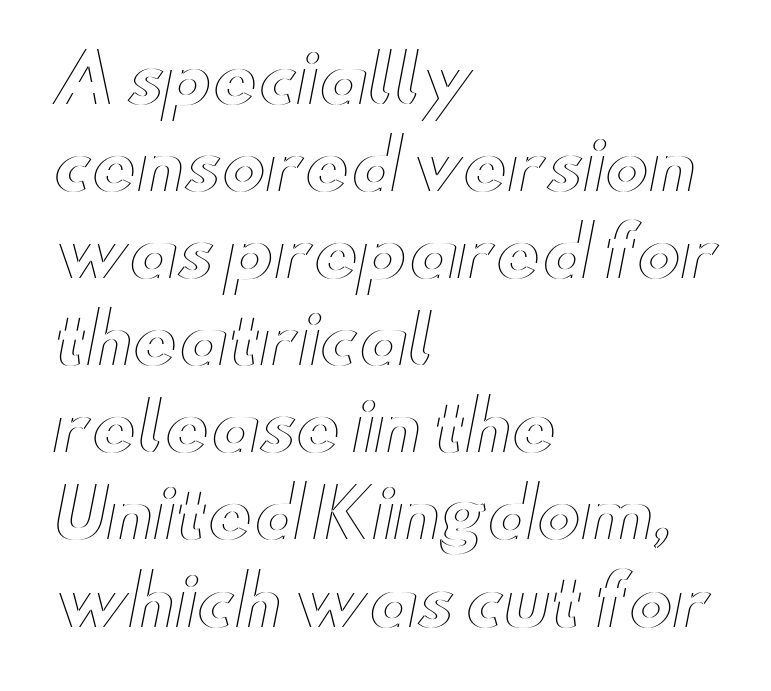
The image shows 67 px wide type; set left-aligned, normal line spacing (1.3x), normal letter spacing, not underlined; a small x-height.
